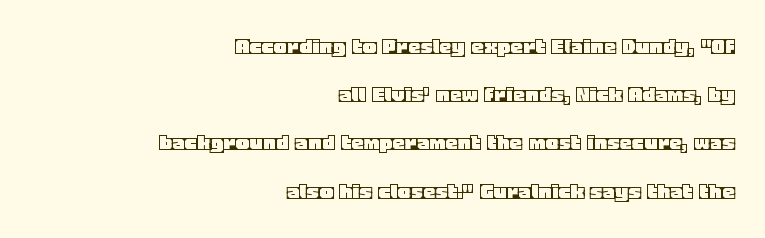
Standard letterfit; no display-style spreading of the glyphs. Horizontal bands of white between lines are thick stripes. If you drew a ruler down the right edge, every line would touch it. A clean baseline with only descenders dipping below it. The lettering stays uniformly vertical, giving the passage a roman look.
